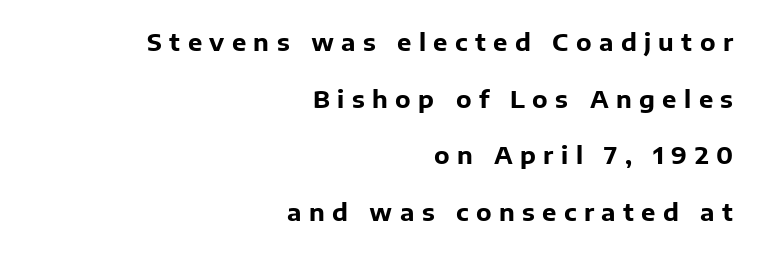
{"italic": "no", "bold": "yes", "underline": "no", "align": "right", "line_spacing": "loose", "line_spacing_ratio": 2.36, "letter_spacing": "wide", "letter_spacing_em": 0.31, "glyph_px": 24}
